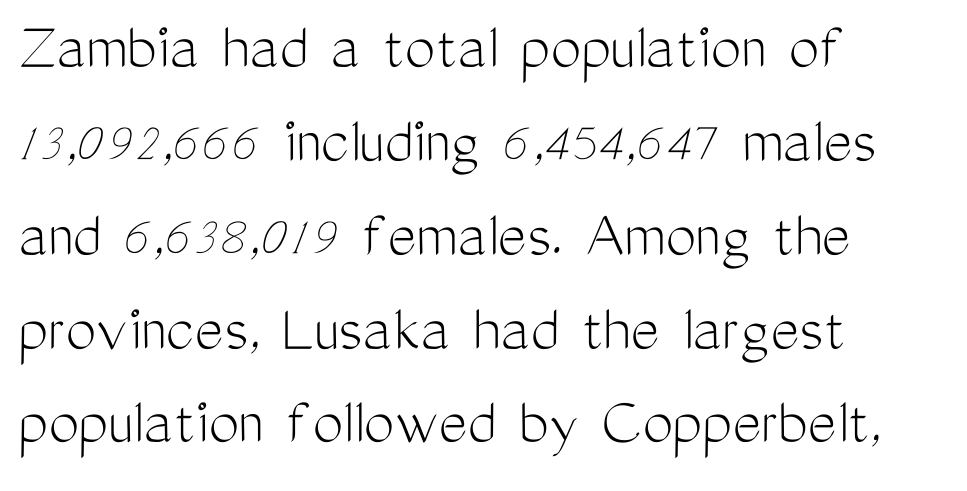
The image shows 68 px light, condensed sans-serif type, upright; set left-aligned, normal line spacing (1.38x), normal letter spacing, not underlined; medium stroke contrast and a medium x-height.
